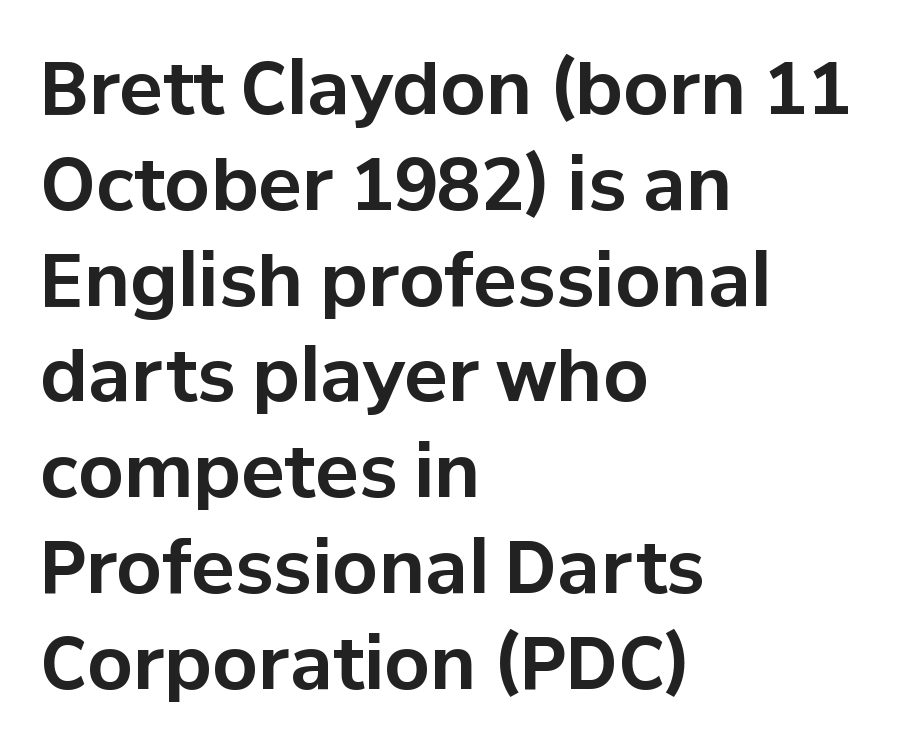
{"serif": "no", "italic": "no", "bold": "yes", "weight": "bold", "width": "normal", "stroke_contrast": "low", "x_height": "medium", "monospaced": "no", "underline": "no", "align": "left", "line_spacing": "normal", "line_spacing_ratio": 1.33, "letter_spacing": "normal", "letter_spacing_em": 0.0, "glyph_px": 72}
